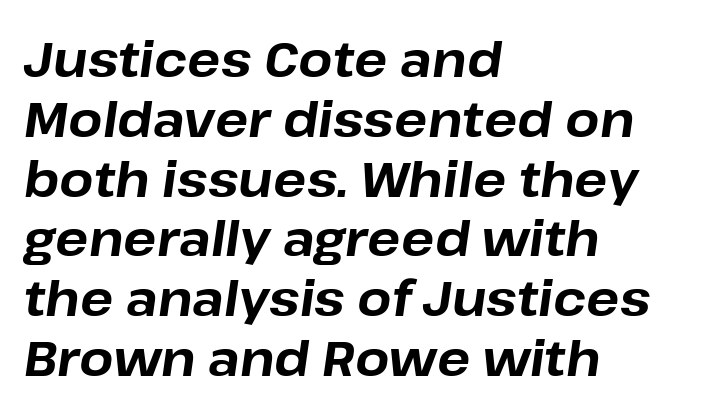
{"italic": "yes", "lean": "right", "slant_degrees": 8, "bold": "yes", "weight": "bold", "width": "normal", "stroke_contrast": "low", "x_height": "medium", "monospaced": "no", "underline": "no", "align": "left", "line_spacing_ratio": 1.22, "letter_spacing": "normal", "letter_spacing_em": 0.0, "glyph_px": 49}
